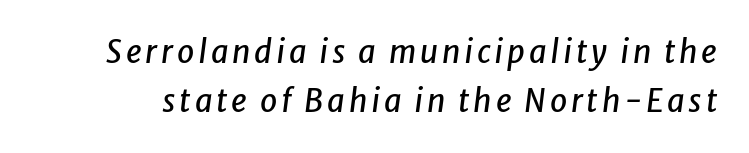
Proportional: the letters do not fall into vertical columns. If you measured baseline to baseline, you'd find a middling distance. Slanted lettering throughout. The area under the type is left untouched.
